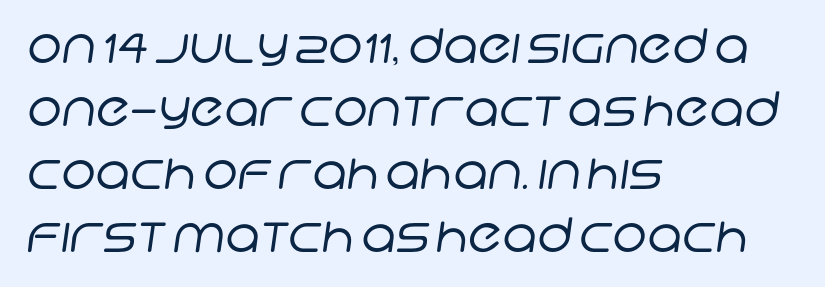
{"serif": "no", "bold": "no", "weight": "regular", "width": "normal", "stroke_contrast": "low", "x_height": "large", "monospaced": "no", "underline": "no", "align": "left", "line_spacing": "normal", "line_spacing_ratio": 1.34, "letter_spacing": "normal", "letter_spacing_em": 0.0, "glyph_px": 47}
